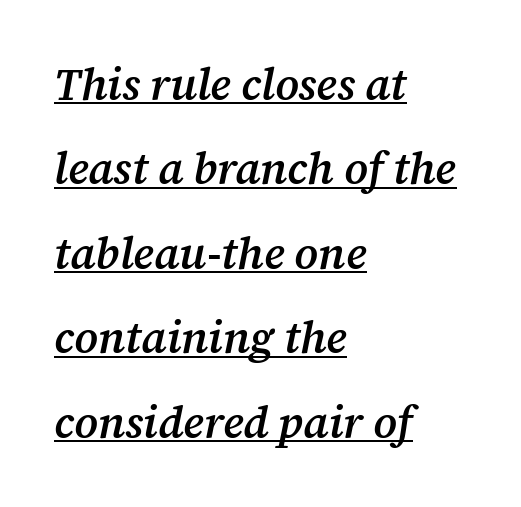
Q: Is the text bold? A: Semi-bold.
Q: Is the text italic (slanted)? A: Yes, it leans right by about 12 degrees.
Q: Is the typeface a serif or a sans-serif typeface? A: Serif.
Q: Is the text underlined? A: Yes.
Q: How is the paragraph aligned? A: Left-aligned.
Q: Is the spacing between letters normal or unusually wide? A: Normal.
Q: Is the spacing between lines tight, normal or loose? A: Loose.
Q: Width (condensed, normal, or wide)? A: Normal.
Q: Stroke contrast? A: Medium.
Q: x-height? A: Medium.
Q: Monospaced? A: No.
